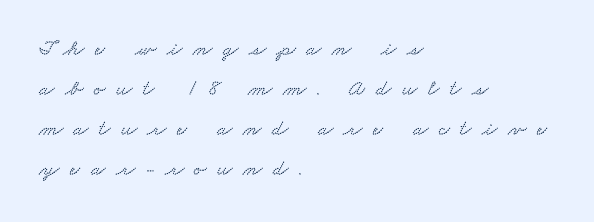
{"underline": "no", "align": "left", "line_spacing_ratio": 1.82, "letter_spacing": "wide", "letter_spacing_em": 0.48, "glyph_px": 22}
